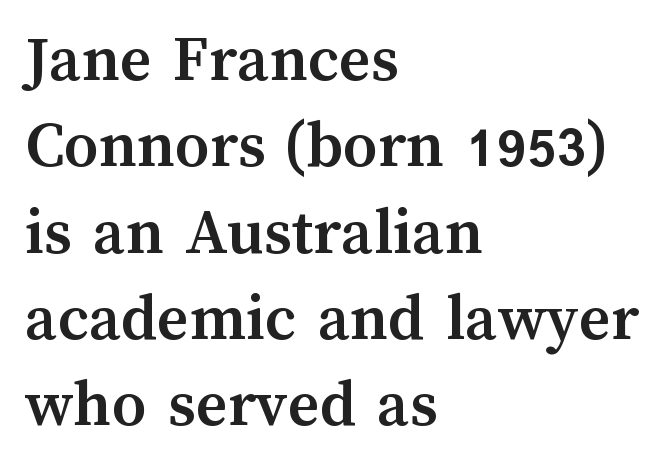
Q: Is the text bold? A: Yes.
Q: Is the text italic (slanted)? A: No, it is upright.
Q: Is the text underlined? A: No.
Q: How is the paragraph aligned? A: Left-aligned.
Q: Is the spacing between letters normal or unusually wide? A: Normal.
Q: Is the spacing between lines tight, normal or loose? A: Normal.
Q: Width (condensed, normal, or wide)? A: Normal.
Q: Stroke contrast? A: Medium.
Q: x-height? A: Medium.
Q: Monospaced? A: No.
